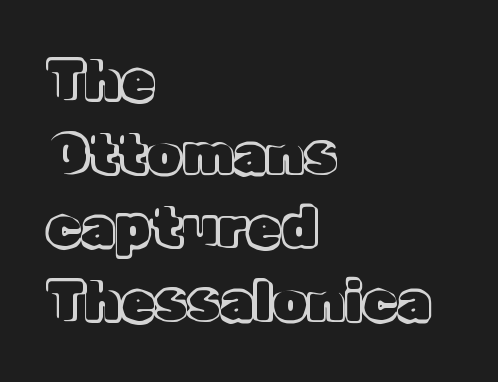
Q: Is the text italic (slanted)? A: No, it is upright.
Q: Is the text underlined? A: No.
Q: How is the paragraph aligned? A: Left-aligned.
Q: Is the spacing between letters normal or unusually wide? A: Normal.
Q: Is the spacing between lines tight, normal or loose? A: Normal.
Q: Width (condensed, normal, or wide)? A: Normal.
Q: x-height? A: Medium.
Q: Monospaced? A: No.
